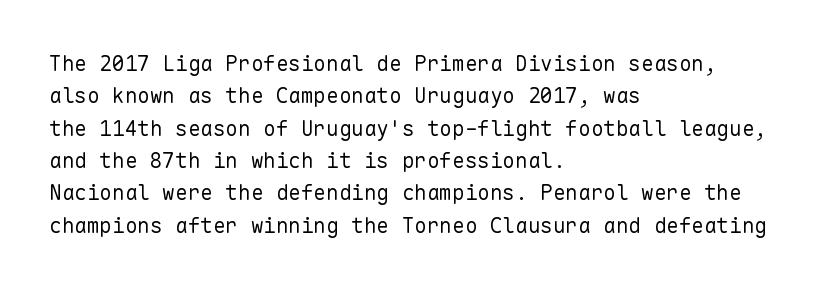
The image shows 21 px text type, upright; set left-aligned, normal line spacing (1.54x), normal letter spacing, not underlined.
